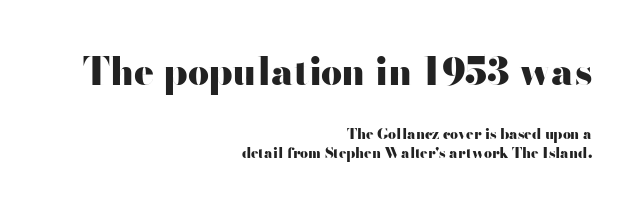
The passage shown is not underscored anywhere. Does the bottom block carry the larger type? No, the top block does. A typesetter would call this zero additional tracking. The letters advance in unequal steps, a hallmark of proportional type.
